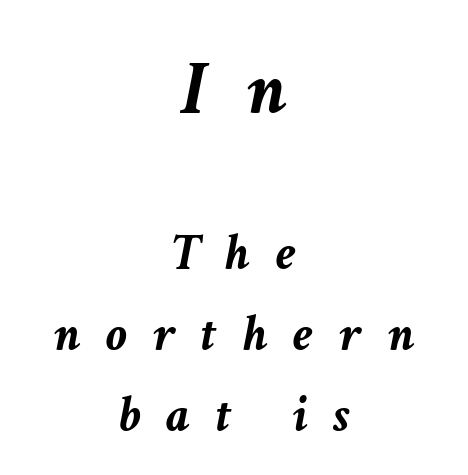
{"italic": "yes", "lean": "right", "slant_degrees": 11, "bold": "yes", "weight": "semibold", "width": "normal", "stroke_contrast": "low", "x_height": "medium", "monospaced": "no", "underline": "no", "align": "center", "line_spacing": "normal", "line_spacing_ratio": 1.56, "letter_spacing": "wide", "letter_spacing_em": 0.5, "larger_block": "first", "size_ratio": 1.5, "glyph_px": 78}
